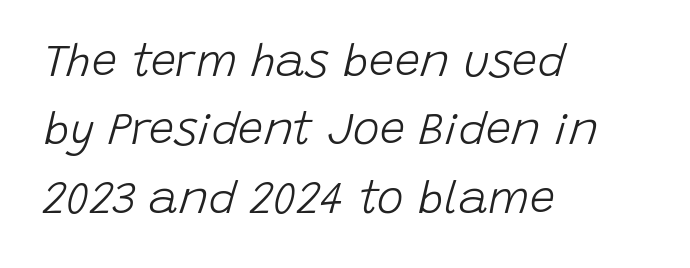
A typesetter would call this proportional, since set widths differ per character. Caption: multi-line text, flush left, ragged right. Whoever set this chose a conventional vertical rhythm. A clean baseline with only descenders dipping below it.
